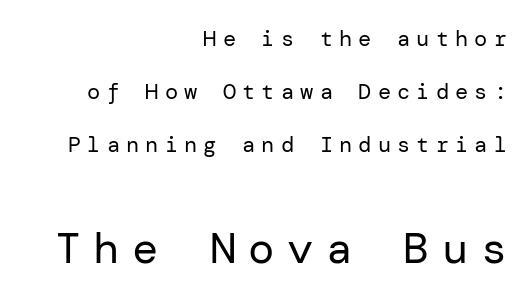
The image shows 44 px regular-weight sans-serif type, upright; set right-aligned, loose line spacing (2.42x), unusually wide letter spacing (+0.28 em), not underlined; the second (bottom) block is 2.0x larger; low stroke contrast and a medium x-height.
